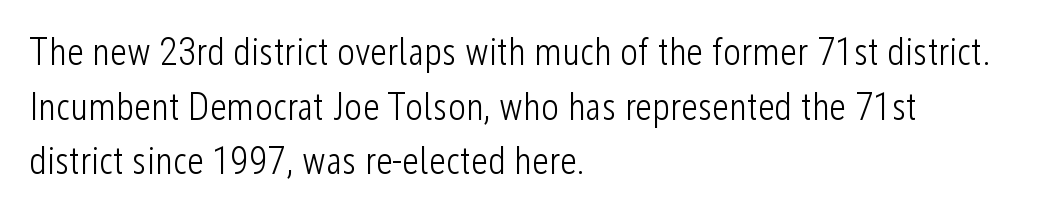
Stroke thickness stays within the range of a standard reading face or lighter. These lines are rendered in a variable-pitch font. The letters carry no serifs — their stems end cleanly without finishing strokes. Layout note: lines flush left.
